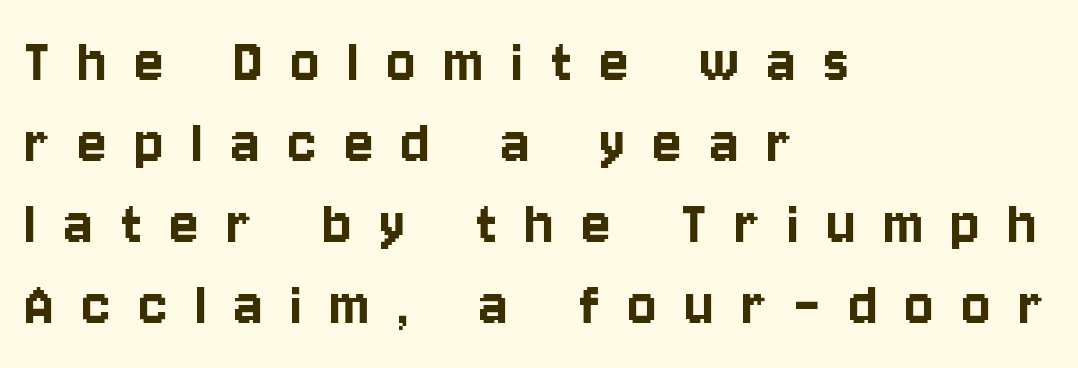
The image shows 67 px condensed sans-serif type, upright; set left-aligned, line spacing 1.21x, unusually wide letter spacing (+0.42 em), not underlined; low stroke contrast and a large x-height.
